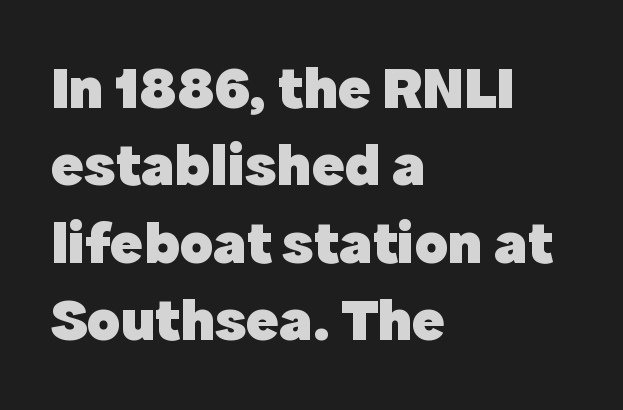
The image shows 61 px heavy sans-serif type, upright; set left-aligned, normal line spacing (1.27x), normal letter spacing, not underlined; a medium x-height.
